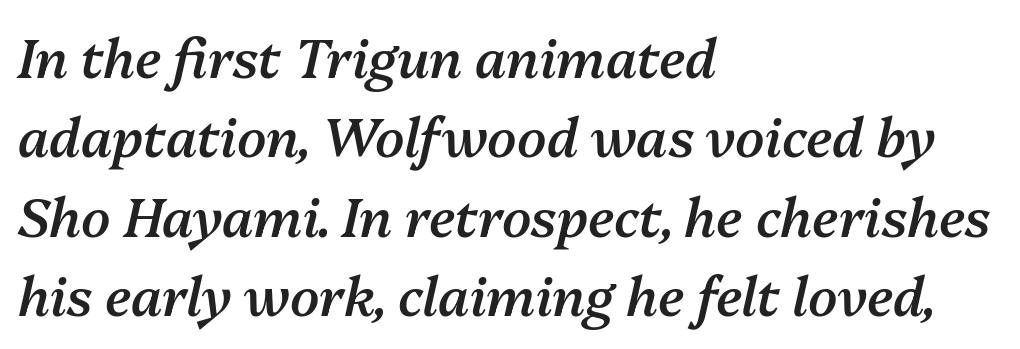
{"italic": "yes", "lean": "right", "slant_degrees": 13, "bold": "semi", "weight": "semibold", "width": "normal", "stroke_contrast": "medium", "x_height": "medium", "monospaced": "no", "underline": "no", "align": "left", "line_spacing": "normal", "line_spacing_ratio": 1.5, "letter_spacing": "normal", "letter_spacing_em": 0.0, "glyph_px": 53}
